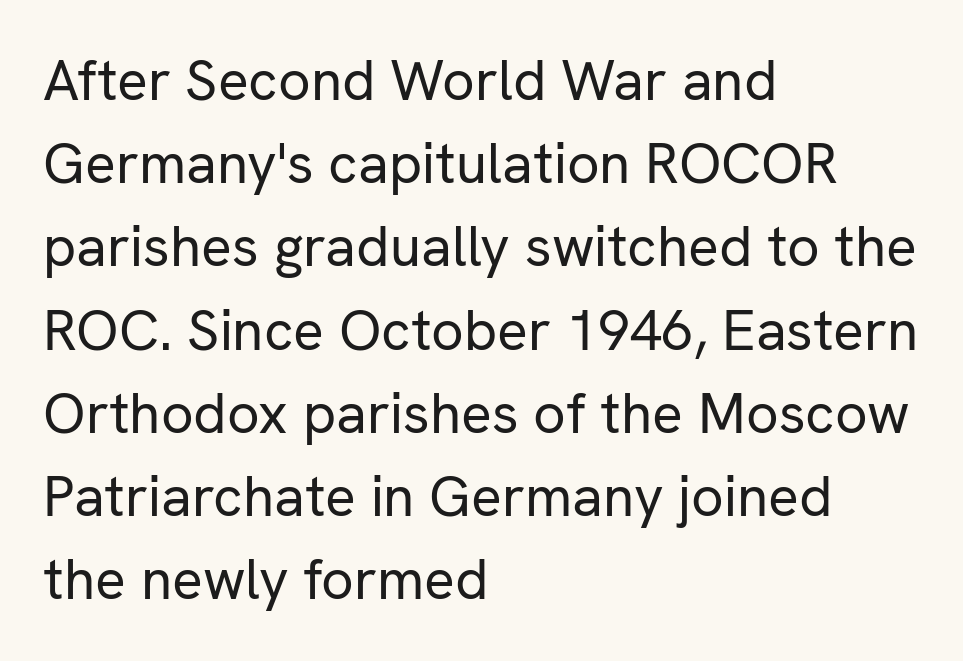
{"serif": "no", "italic": "no", "bold": "no", "weight": "regular", "width": "normal", "stroke_contrast": "low", "x_height": "medium", "monospaced": "no", "underline": "no", "align": "left", "line_spacing": "normal", "line_spacing_ratio": 1.46, "letter_spacing": "normal", "letter_spacing_em": 0.0, "glyph_px": 57}
